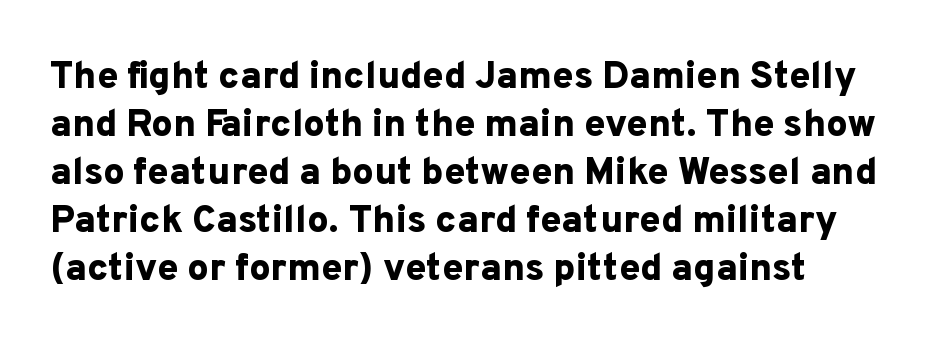
{"serif": "no", "italic": "no", "bold": "yes", "weight": "bold", "width": "normal", "stroke_contrast": "low", "x_height": "medium", "monospaced": "no", "underline": "no", "line_spacing": "normal", "line_spacing_ratio": 1.26, "letter_spacing": "normal", "letter_spacing_em": 0.0, "glyph_px": 38}
